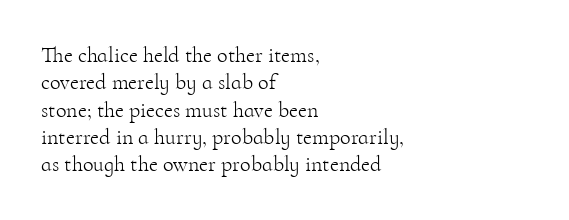
The image shows 22 px text type, upright; set left-aligned, line spacing 1.24x, normal letter spacing, not underlined.
